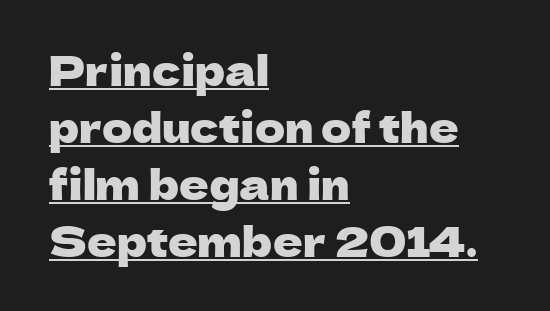
The image shows 41 px sans-serif type, upright; set left-aligned, normal line spacing (1.39x), normal letter spacing, underlined; low stroke contrast and a medium x-height.
